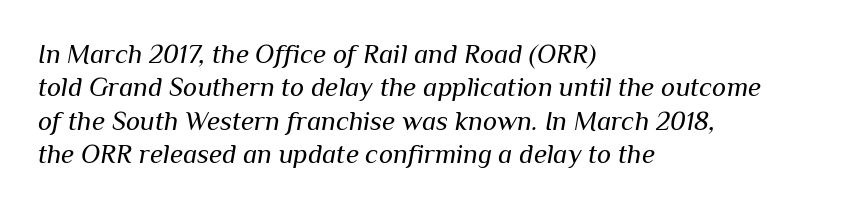
{"italic": "yes", "lean": "right", "slant_degrees": 10, "bold": "no", "underline": "no", "align": "left", "line_spacing_ratio": 1.24, "letter_spacing": "normal", "letter_spacing_em": 0.0, "glyph_px": 27}
